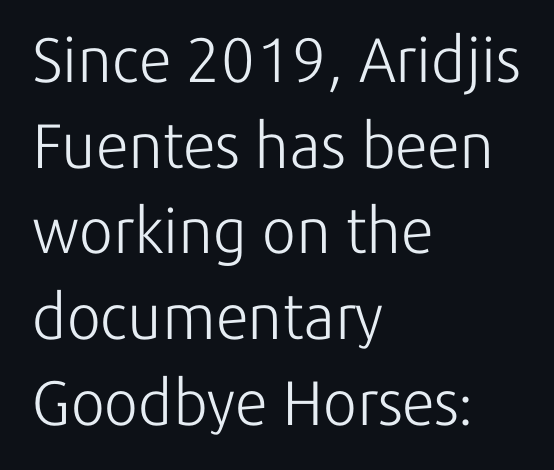
{"serif": "no", "italic": "no", "bold": "no", "weight": "light", "width": "normal", "stroke_contrast": "low", "x_height": "medium", "monospaced": "no", "underline": "no", "align": "left", "line_spacing": "normal", "line_spacing_ratio": 1.36, "letter_spacing": "normal", "letter_spacing_em": 0.0, "glyph_px": 63}
